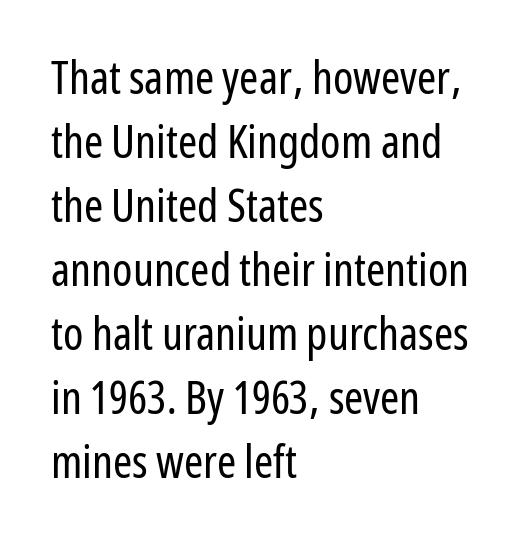
The image shows 46 px regular-weight, condensed sans-serif type, upright; set left-aligned, normal line spacing (1.39x), normal letter spacing, not underlined; low stroke contrast and a medium x-height.
